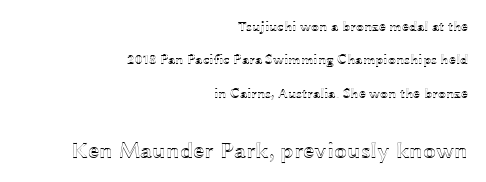
Q: Is the text italic (slanted)? A: No, it is upright.
Q: Is the text underlined? A: No.
Q: How is the paragraph aligned? A: Right-aligned.
Q: Is the spacing between letters normal or unusually wide? A: Normal.
Q: Is the spacing between lines tight, normal or loose? A: Loose.
Q: Which block of text is set in a larger size, the first (top) or the second (bottom)? A: The second (bottom) one.
